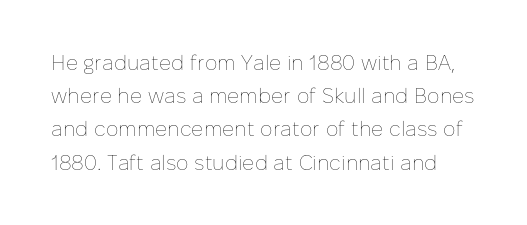
The letters look calm and open, with moderate or lighter stems. Ascenders rise straight up at ninety degrees. A typesetter would call this leading conventional body-copy spacing. Nothing unusual about the tracking: characters are spaced as the font intends. Anything drawn beneath the words? Only blank space.
